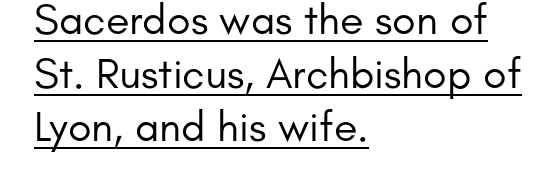
Varying glyph widths throughout — classic text-font behaviour. Stem width sits at or under what a default text font uses. Check where the strokes stop: nothing finishes them off — pure sans. Honestly, the letter spacing is just normal — you wouldn't notice it.
